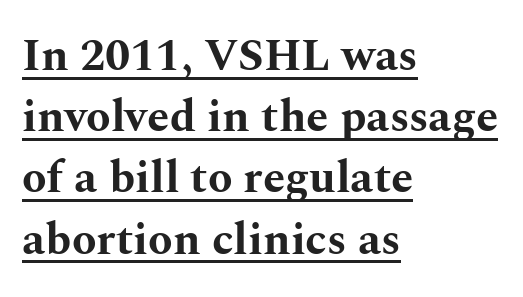
{"serif": "yes", "italic": "no", "bold": "yes", "weight": "bold", "width": "wide", "stroke_contrast": "medium", "x_height": "medium", "monospaced": "no", "underline": "yes", "align": "left", "line_spacing": "normal", "line_spacing_ratio": 1.36, "letter_spacing": "normal", "letter_spacing_em": 0.0, "glyph_px": 45}
